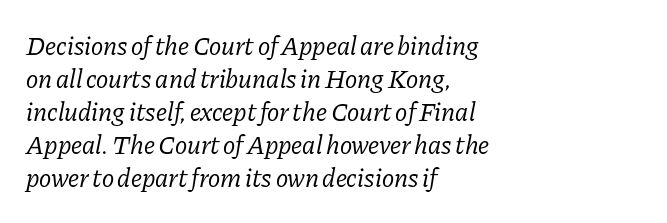
The strokes are not fattened; the text isn't bold. Look at the tracking — it's just the regular setting, nothing added. The rendering anchors every line to the left-hand side. Each row of text sits above clean, open space. How would I describe the line gaps? Plain and ordinary. The passage shown leans; its letterforms are oblique.
